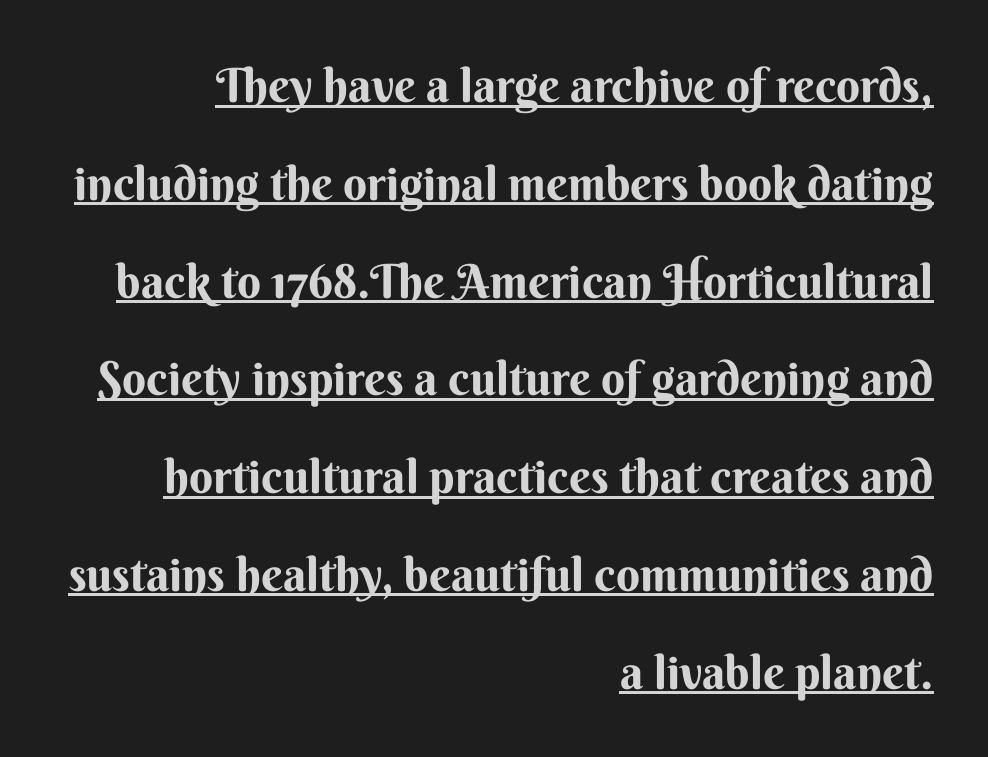
This sample carries an underscore along the baseline area. Inter-character spacing is left at the font's built-in metrics. The rendering uses natural spacing where letterforms have individual widths. The text block is weighted toward the right margin, trailing off unevenly leftward.
